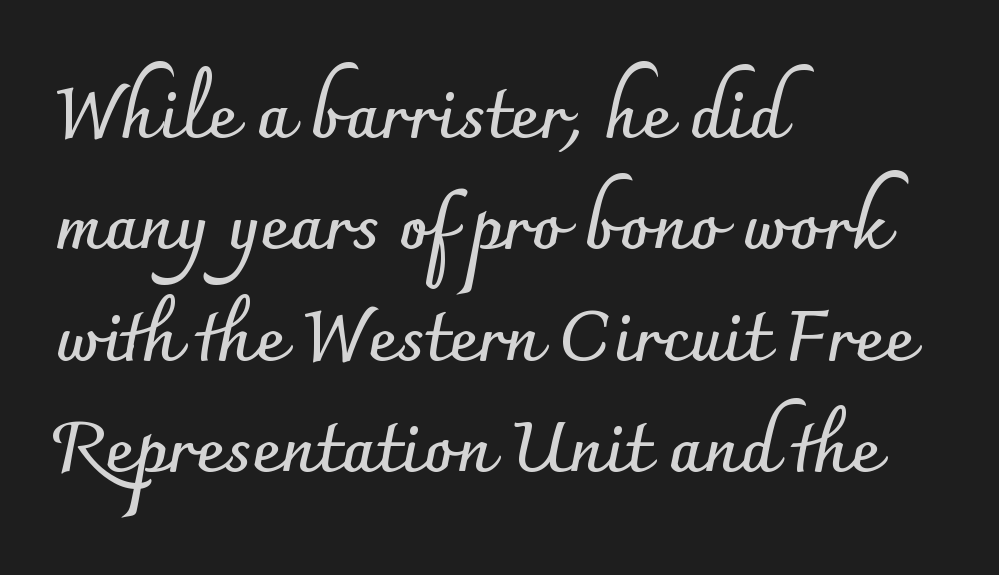
The image shows 70 px semibold sans-serif type; set left-aligned, normal line spacing (1.59x), normal letter spacing, not underlined; low stroke contrast and a small x-height.
